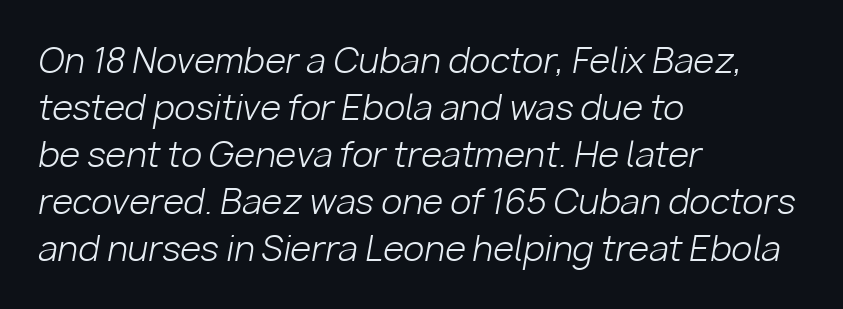
Notice how descenders clear the ascenders below comfortably — that's standard leading. This rendering features lettering with no underline. The passage shown is typed in a proportional face where columns would drift. Caption: face not bold, strokes unweighted. There is no visible air inserted between adjacent glyphs. Observe the lean: these are italic letterforms.
